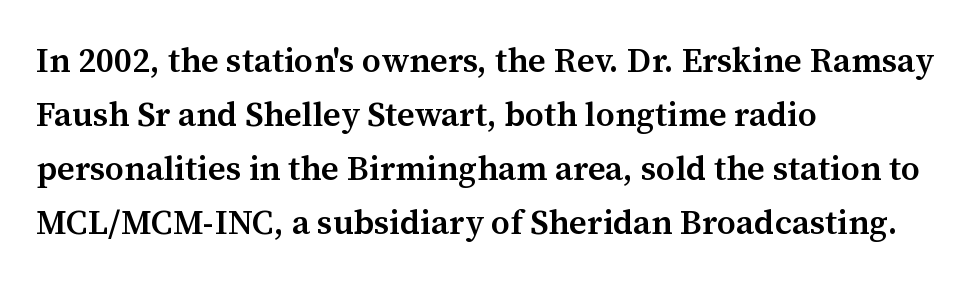
{"serif": "yes", "italic": "no", "bold": "semi", "weight": "semibold", "width": "normal", "stroke_contrast": "medium", "x_height": "medium", "monospaced": "no", "underline": "no", "align": "left", "line_spacing": "normal", "line_spacing_ratio": 1.59, "letter_spacing": "normal", "letter_spacing_em": 0.0, "glyph_px": 34}
